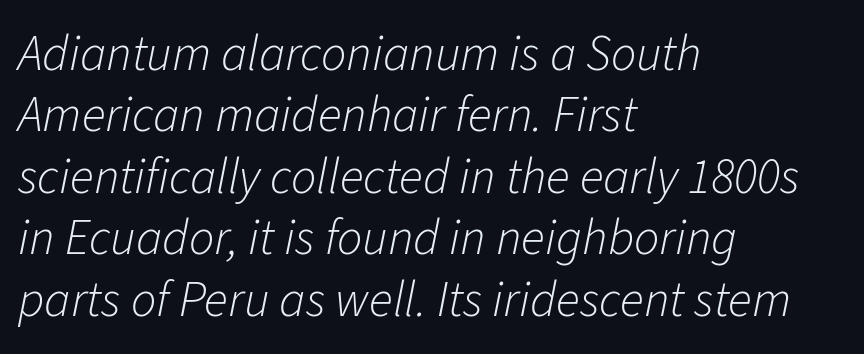
Q: Is the text bold? A: No.
Q: Is the text italic (slanted)? A: Yes, it leans right by about 11 degrees.
Q: Is the text underlined? A: No.
Q: How is the paragraph aligned? A: Left-aligned.
Q: Is the spacing between letters normal or unusually wide? A: Normal.
Q: Width (condensed, normal, or wide)? A: Normal.
Q: Stroke contrast? A: Low.
Q: x-height? A: Medium.
Q: Monospaced? A: No.
